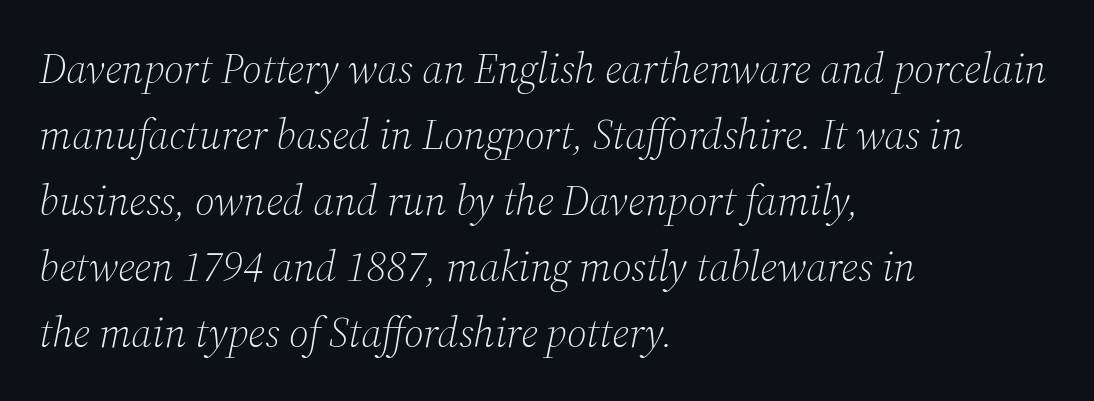
The image shows 42 px light serif type, italic (leaning right); set left-aligned, normal line spacing (1.57x), normal letter spacing, not underlined; medium stroke contrast and a medium x-height.
